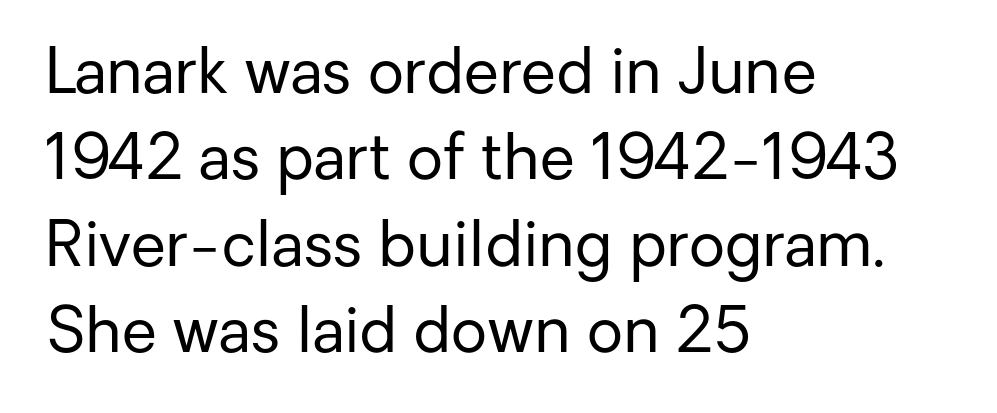
Q: Is the text bold? A: No.
Q: Is the text italic (slanted)? A: No, it is upright.
Q: Is the typeface a serif or a sans-serif typeface? A: Sans-serif.
Q: Is the text underlined? A: No.
Q: How is the paragraph aligned? A: Left-aligned.
Q: Is the spacing between letters normal or unusually wide? A: Normal.
Q: Is the spacing between lines tight, normal or loose? A: Normal.
Q: Width (condensed, normal, or wide)? A: Normal.
Q: Stroke contrast? A: Low.
Q: x-height? A: Medium.
Q: Monospaced? A: No.
